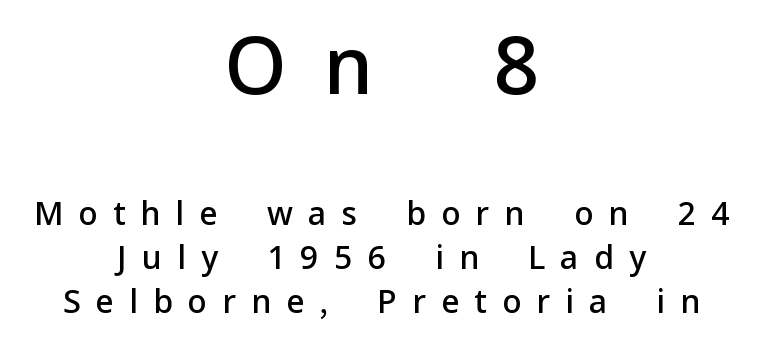
{"serif": "no", "italic": "no", "bold": "semi", "weight": "semibold", "width": "normal", "stroke_contrast": "low", "x_height": "medium", "monospaced": "no", "underline": "no", "align": "center", "line_spacing": "normal", "line_spacing_ratio": 1.37, "letter_spacing": "wide", "letter_spacing_em": 0.47, "larger_block": "first", "size_ratio": 2.47, "glyph_px": 79}
